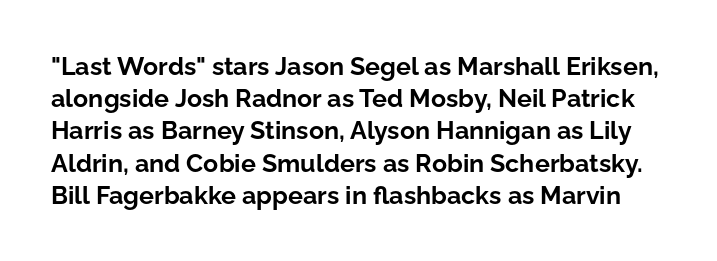
{"italic": "no", "bold": "yes", "underline": "no", "line_spacing": "normal", "line_spacing_ratio": 1.29, "letter_spacing": "normal", "letter_spacing_em": 0.0, "glyph_px": 25}
